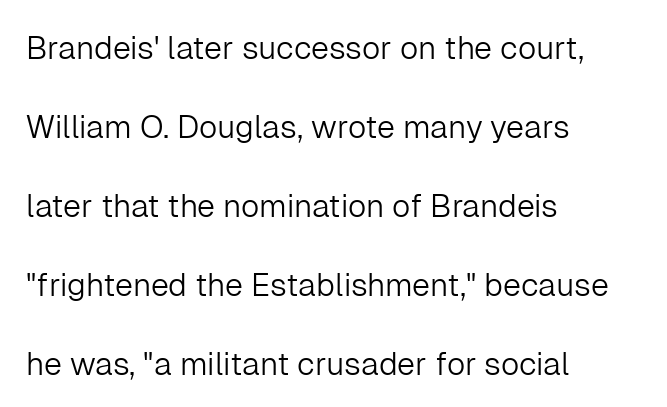
Descender tails drop into unmarked territory. The block of text is sparse from top to bottom, with ample space between rows. On a weight scale, this lands at 450 or below. The rendering shows plain stroke endings on the letterforms — a sans-serif design. These lines were composed using upright roman letters.
